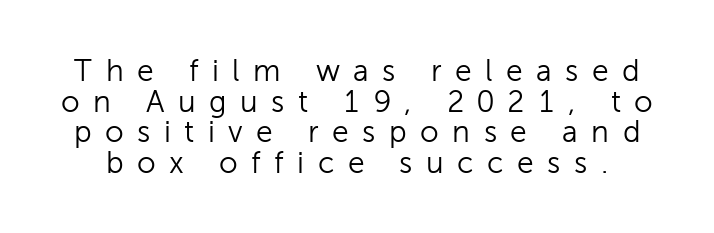
The image shows 30 px light sans-serif type, upright; set tight line spacing (1.02x), unusually wide letter spacing (+0.45 em), not underlined; low stroke contrast and a medium x-height.
